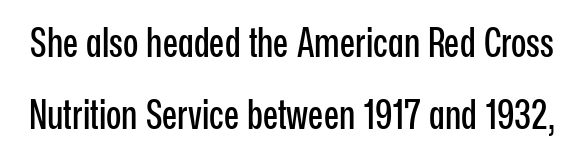
The image shows 40 px condensed sans-serif type, upright; set line spacing 1.79x, normal letter spacing, not underlined; low stroke contrast and a medium x-height.
